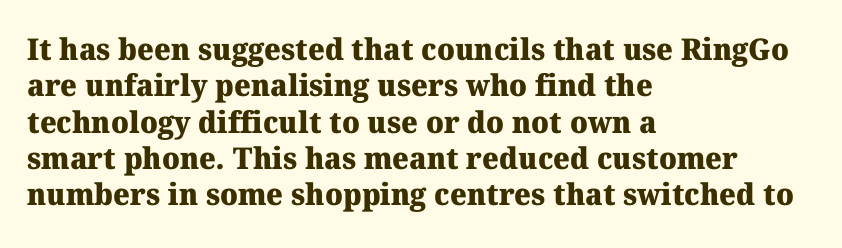
{"serif": "yes", "bold": "yes", "weight": "heavy", "width": "normal", "stroke_contrast": "medium", "x_height": "medium", "monospaced": "no", "underline": "no", "align": "left", "line_spacing_ratio": 1.21, "letter_spacing": "normal", "letter_spacing_em": 0.0, "glyph_px": 30}
